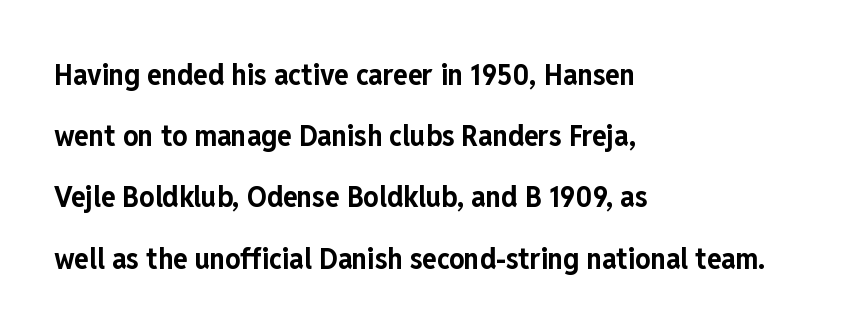
The line-height multiplier appears high, well above default. Italic: no, the glyphs are upright roman. Between one letter and the next there's only the usual sliver of space. Are there feet on the stems? There aren't — it's a sans. Which margin do the lines hug? The left one — the right edge is uneven. Looks like regular typesetting: each glyph gets only the width it needs.
